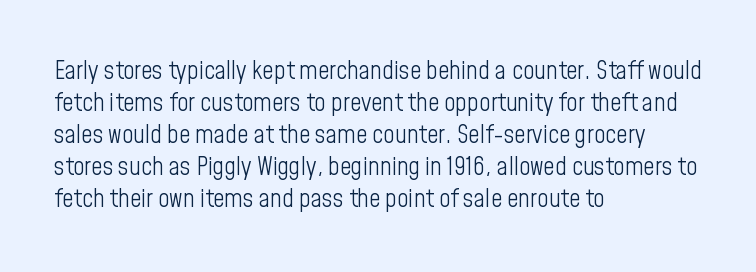
{"italic": "no", "bold": "no", "underline": "no", "align": "left", "line_spacing": "normal", "line_spacing_ratio": 1.28, "letter_spacing": "normal", "letter_spacing_em": 0.0, "glyph_px": 25}
